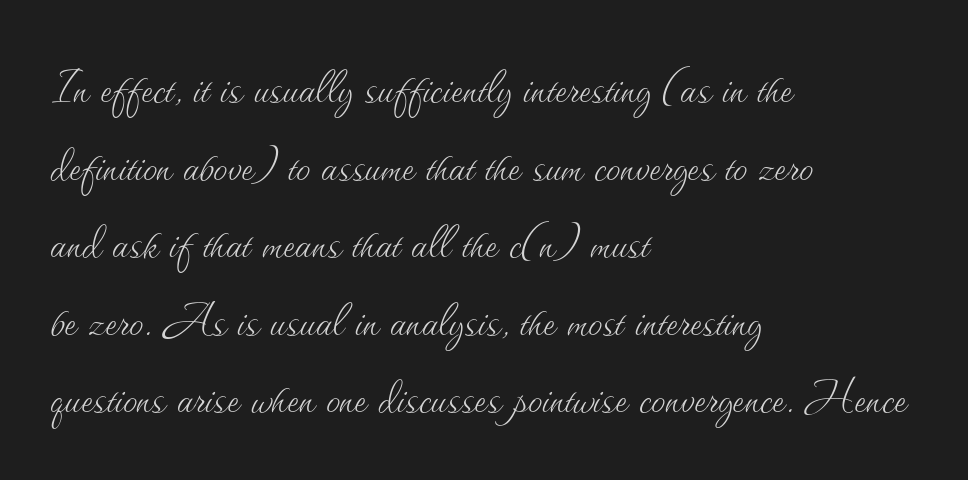
The image shows 57 px thin type; set left-aligned, normal line spacing (1.36x), normal letter spacing, not underlined; medium stroke contrast and a small x-height.
